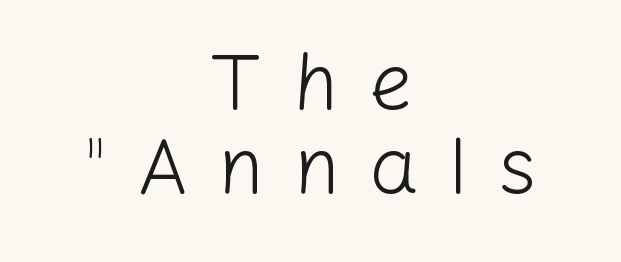
Q: Is the text bold? A: No.
Q: Is the text italic (slanted)? A: No, it is upright.
Q: Is the typeface a serif or a sans-serif typeface? A: Sans-serif.
Q: Is the text underlined? A: No.
Q: How is the paragraph aligned? A: Centered.
Q: Is the spacing between letters normal or unusually wide? A: Unusually wide.
Q: Is the spacing between lines tight, normal or loose? A: Tight.
Q: Width (condensed, normal, or wide)? A: Normal.
Q: Stroke contrast? A: Low.
Q: x-height? A: Medium.
Q: Monospaced? A: No.
